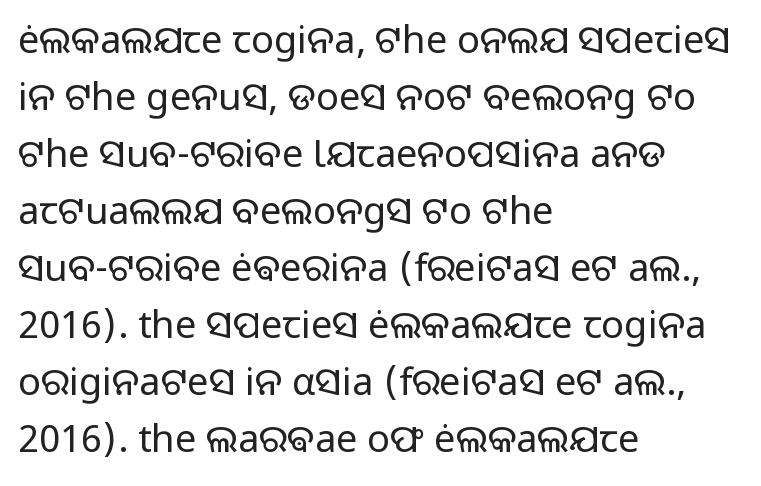
Q: Is the text bold? A: No.
Q: Is the text italic (slanted)? A: No, it is upright.
Q: Is the typeface a serif or a sans-serif typeface? A: Sans-serif.
Q: Is the text underlined? A: No.
Q: How is the paragraph aligned? A: Left-aligned.
Q: Is the spacing between letters normal or unusually wide? A: Normal.
Q: Is the spacing between lines tight, normal or loose? A: Normal.
Q: Width (condensed, normal, or wide)? A: Normal.
Q: Stroke contrast? A: Low.
Q: x-height? A: Medium.
Q: Monospaced? A: No.
